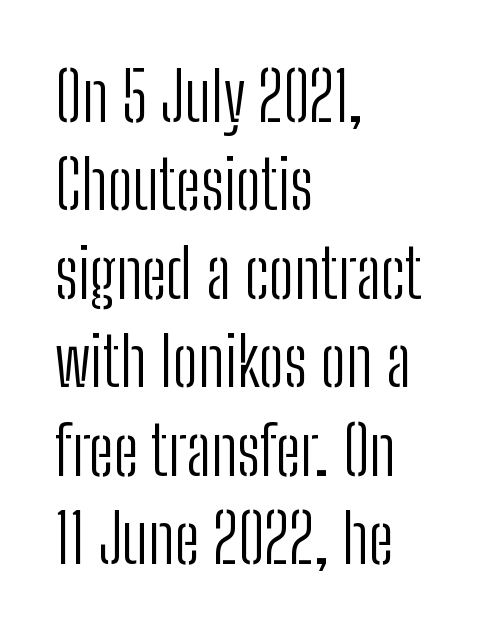
{"serif": "no", "italic": "no", "bold": "no", "weight": "light", "width": "condensed", "stroke_contrast": "low", "x_height": "medium", "monospaced": "no", "underline": "no", "align": "left", "line_spacing": "normal", "line_spacing_ratio": 1.3, "letter_spacing": "normal", "letter_spacing_em": 0.0, "glyph_px": 68}
